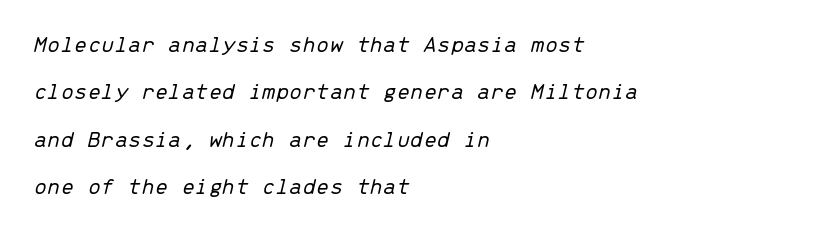
Caption: multi-line text, flush left, ragged right. The passage shown stacks its lines with a broad gap. Observe the ordinary spacing: letters are neighbours, not strangers. Lines of text with bare space underneath. Every character sits at an angle, as italics do. A quiet, ordinary-to-light weight characterises the typeface.
